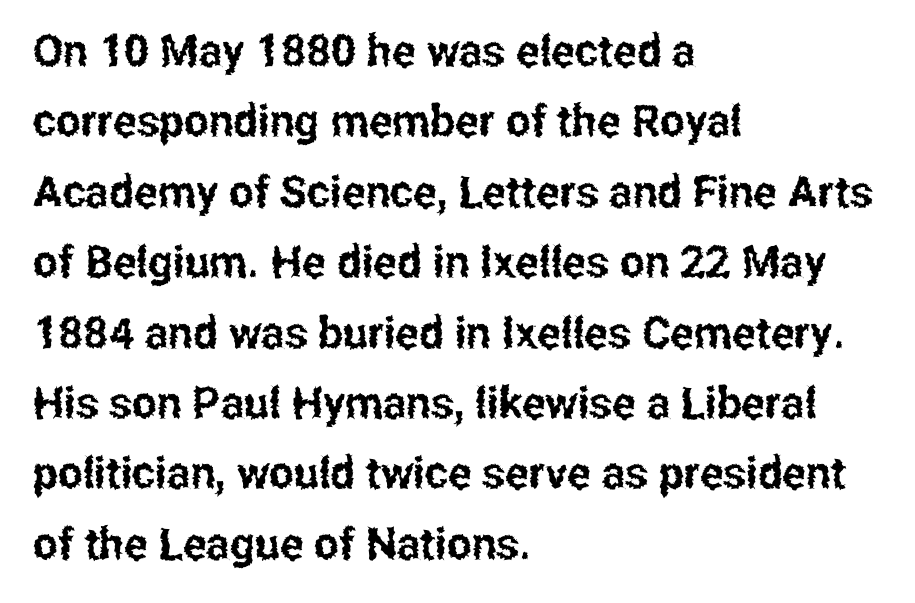
The image shows 44 px condensed sans-serif type, upright; set left-aligned, normal line spacing (1.6x), normal letter spacing, not underlined; low stroke contrast and a medium x-height.
